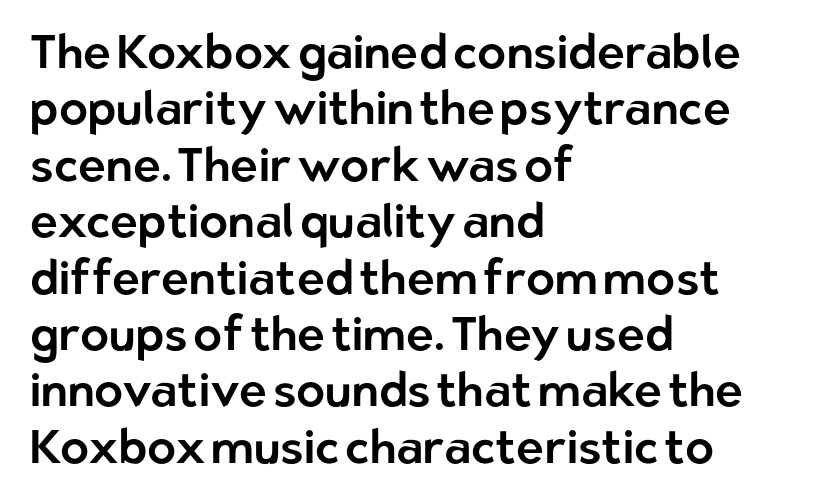
The image shows 47 px sans-serif type, upright; set left-aligned, line spacing 1.2x, normal letter spacing, not underlined; low stroke contrast and a medium x-height.
